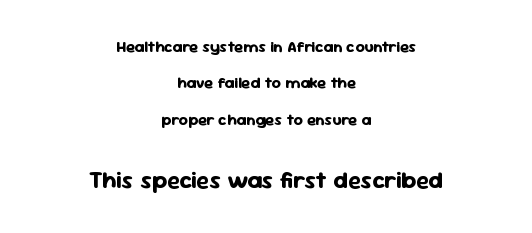
{"italic": "no", "bold": "yes", "underline": "no", "align": "center", "line_spacing": "loose", "line_spacing_ratio": 2.27, "letter_spacing": "normal", "letter_spacing_em": 0.0, "larger_block": "second", "size_ratio": 1.5, "glyph_px": 24}
